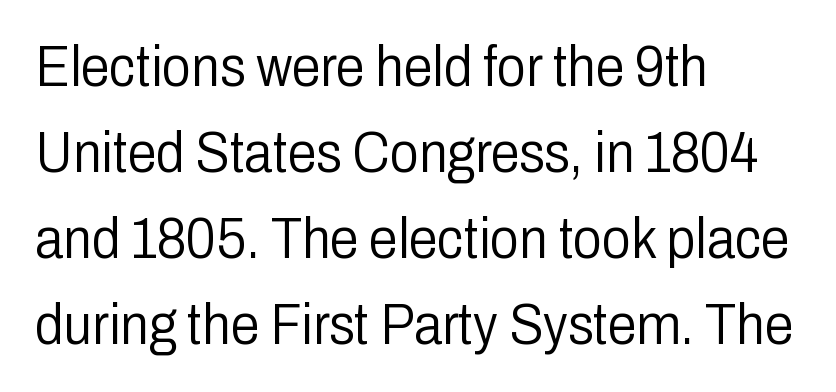
{"serif": "no", "italic": "no", "bold": "no", "weight": "light", "width": "condensed", "stroke_contrast": "low", "x_height": "medium", "monospaced": "no", "underline": "no", "align": "left", "line_spacing": "normal", "line_spacing_ratio": 1.48, "letter_spacing": "normal", "letter_spacing_em": 0.0, "glyph_px": 58}
